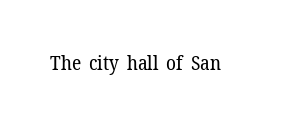
The image shows 20 px text type, upright; set normal letter spacing, not underlined.
